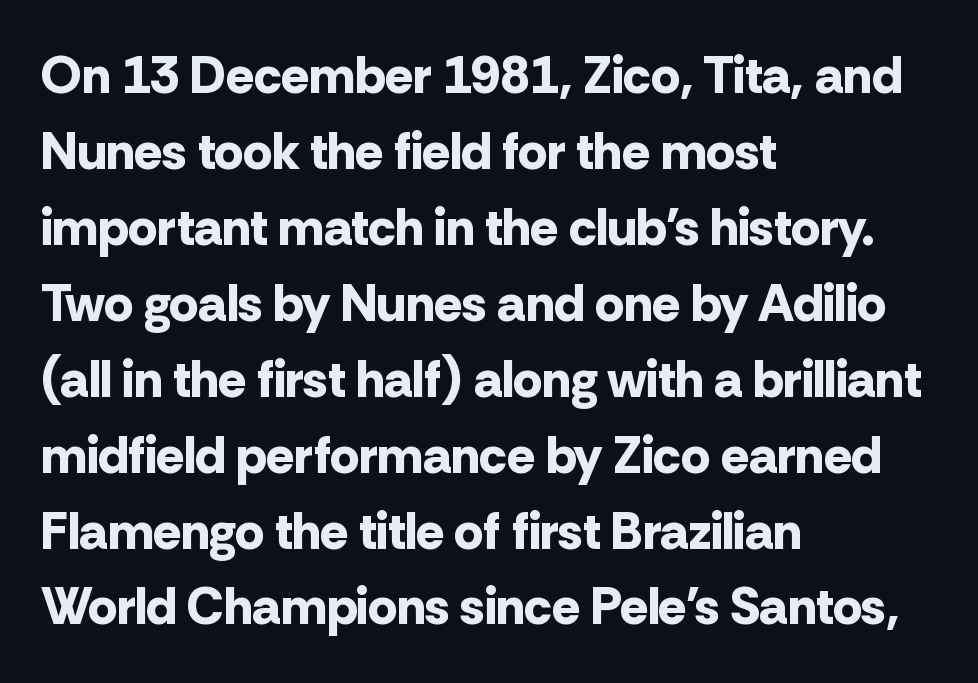
Underline: absent. Is this a fixed-width face? No — the glyphs have proportional, varying widths. Short note: letters normally spaced. Heavy, bold letterforms. The letters stand upright; this is a roman face.
